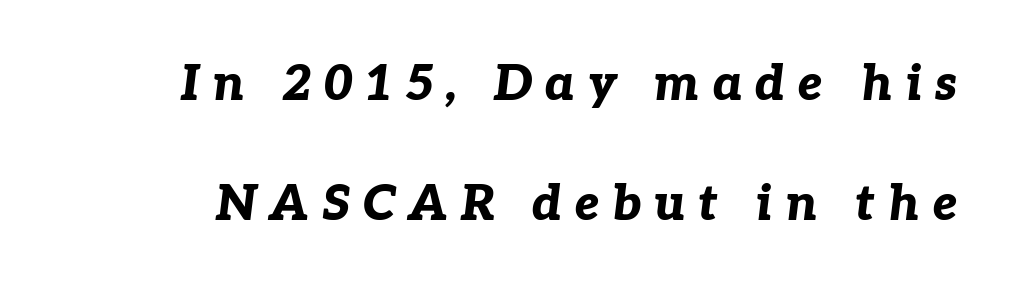
{"italic": "yes", "lean": "right", "slant_degrees": 7, "bold": "yes", "weight": "bold", "width": "normal", "stroke_contrast": "low", "x_height": "medium", "monospaced": "no", "underline": "no", "line_spacing": "loose", "line_spacing_ratio": 2.45, "letter_spacing": "wide", "letter_spacing_em": 0.26, "glyph_px": 49}
